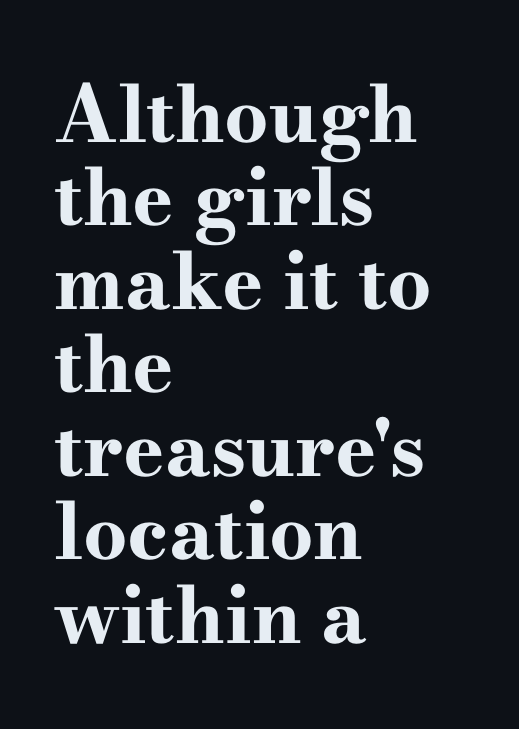
{"serif": "yes", "italic": "no", "bold": "yes", "weight": "bold", "width": "wide", "stroke_contrast": "high", "x_height": "small", "monospaced": "no", "underline": "no", "align": "left", "line_spacing": "tight", "line_spacing_ratio": 1.07, "letter_spacing": "normal", "letter_spacing_em": 0.0, "glyph_px": 78}
